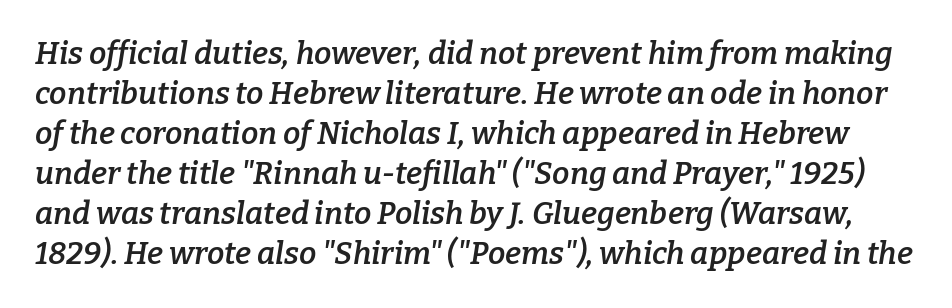
The image shows 31 px semibold serif type, italic (leaning right); set normal line spacing (1.29x), normal letter spacing, not underlined; low stroke contrast and a medium x-height.
